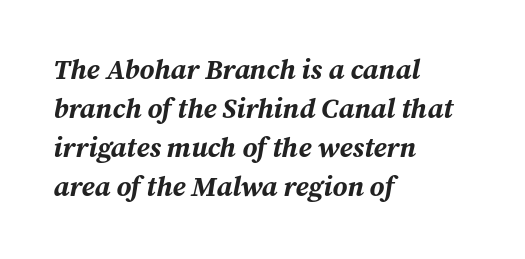
Default kerning and tracking; the words read as compact shapes. Tall strokes in this sample are angled rather than plumb. Vertical spacing — default. How heavy is the stroke? Heavy — this is a bold. Casual observation: everything's shoved over to the left. The words here are not underlined.
